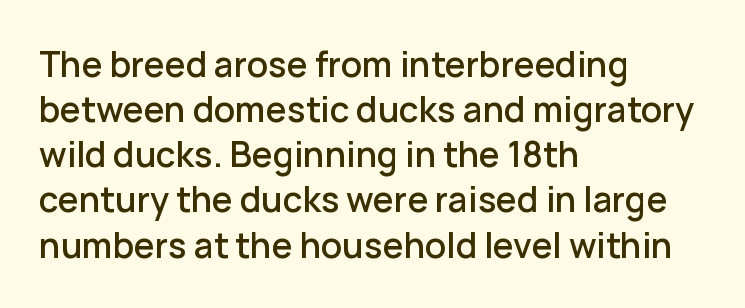
Q: Is the text italic (slanted)? A: No, it is upright.
Q: Is the typeface a serif or a sans-serif typeface? A: Sans-serif.
Q: Is the text underlined? A: No.
Q: How is the paragraph aligned? A: Left-aligned.
Q: Is the spacing between letters normal or unusually wide? A: Normal.
Q: Is the spacing between lines tight, normal or loose? A: Normal.
Q: Width (condensed, normal, or wide)? A: Normal.
Q: Stroke contrast? A: Low.
Q: x-height? A: Medium.
Q: Monospaced? A: No.
